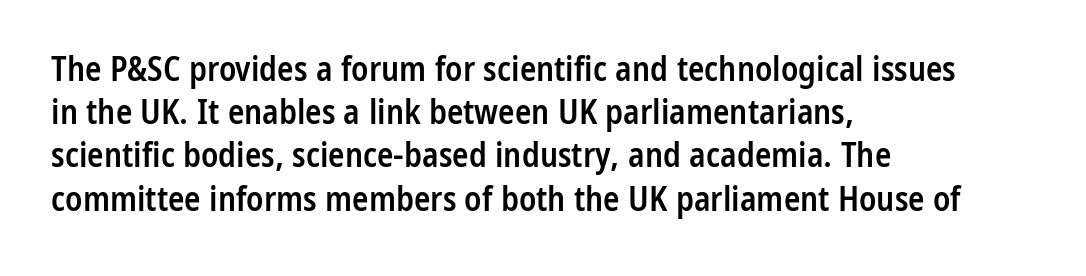
The foot of each line stays bare and open. These lines carry some extra weight — a demibold, not a full bold. This sample uses an upright cut, with every glyph sitting square on the baseline. Each new line begins a customary step beneath the previous one.
